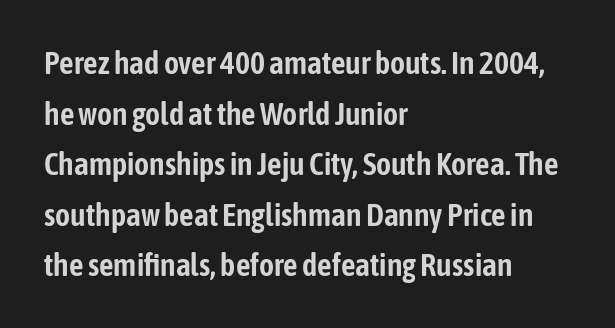
Q: Is the text italic (slanted)? A: No, it is upright.
Q: Is the typeface a serif or a sans-serif typeface? A: Sans-serif.
Q: Is the text underlined? A: No.
Q: How is the paragraph aligned? A: Left-aligned.
Q: Is the spacing between letters normal or unusually wide? A: Normal.
Q: Is the spacing between lines tight, normal or loose? A: Normal.
Q: Width (condensed, normal, or wide)? A: Condensed.
Q: Stroke contrast? A: Low.
Q: x-height? A: Medium.
Q: Monospaced? A: No.
